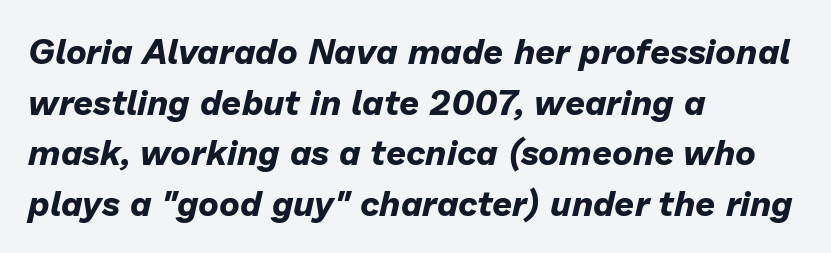
The image shows 35 px bold type, italic (leaning right); set left-aligned, normal line spacing (1.45x), normal letter spacing, not underlined; low stroke contrast and a medium x-height.
